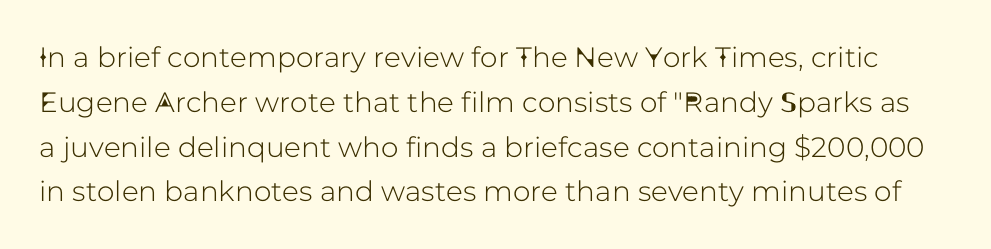
The space between consecutive lines is moderate. I'd call this a sans setting — the letters go barefoot. The specimen omits any rule beneath the text block's lines. Think of a printed novel: that variable character pitch is what you see here.
